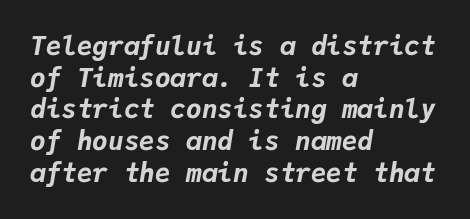
The image shows 26 px bold type, italic (leaning right); set left-aligned, line spacing 1.22x, normal letter spacing, not underlined.
